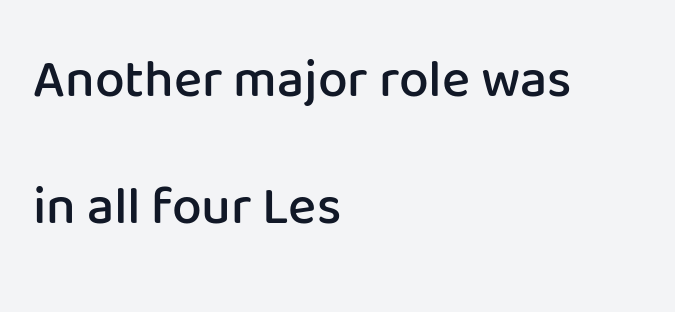
The text block is weighted toward the left margin, trailing off unevenly rightward. The glyphs have the mass of a demibold cut, below bold. Tall strokes in this sample are plumb rather than angled. This rendering employs a face without finishing strokes, i.e., a sans-serif. Spacing verdict: proportional, widths tailored to each character.
